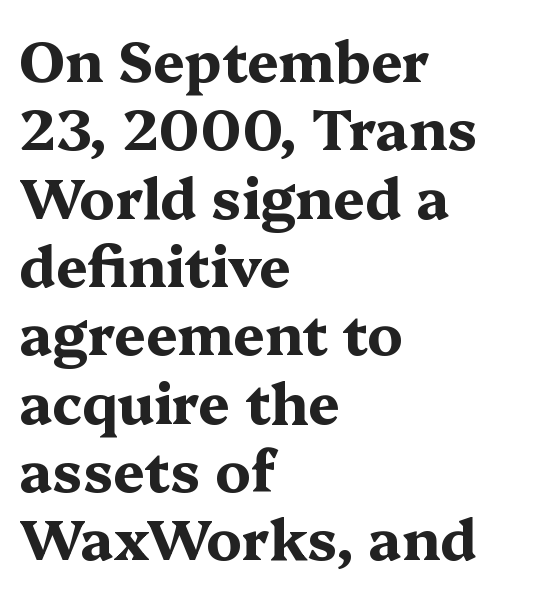
Typesetter's note: full bold, strokes at maximum text heaviness. Posture: upright roman. The rendering shows small feet on the letterforms — a serif design. You could not count columns in this text — the font is proportionally spaced.
